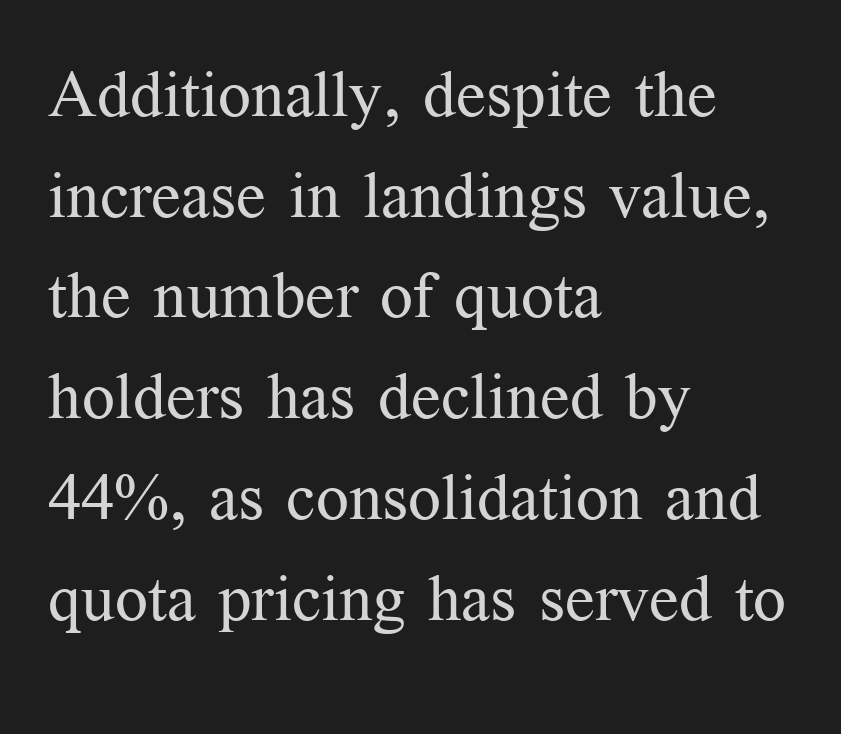
Q: Is the text bold? A: No.
Q: Is the text italic (slanted)? A: No, it is upright.
Q: Is the typeface a serif or a sans-serif typeface? A: Serif.
Q: Is the text underlined? A: No.
Q: How is the paragraph aligned? A: Left-aligned.
Q: Is the spacing between letters normal or unusually wide? A: Normal.
Q: Is the spacing between lines tight, normal or loose? A: Normal.
Q: Width (condensed, normal, or wide)? A: Normal.
Q: Stroke contrast? A: Medium.
Q: x-height? A: Medium.
Q: Monospaced? A: No.
